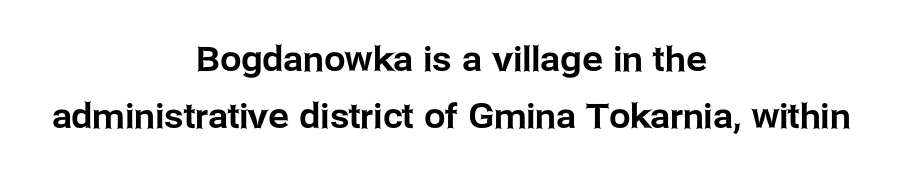
Q: Is the text italic (slanted)? A: No, it is upright.
Q: Is the typeface a serif or a sans-serif typeface? A: Sans-serif.
Q: Is the text underlined? A: No.
Q: How is the paragraph aligned? A: Centered.
Q: Is the spacing between letters normal or unusually wide? A: Normal.
Q: Is the spacing between lines tight, normal or loose? A: Normal.
Q: Width (condensed, normal, or wide)? A: Normal.
Q: Stroke contrast? A: Low.
Q: x-height? A: Medium.
Q: Monospaced? A: No.
